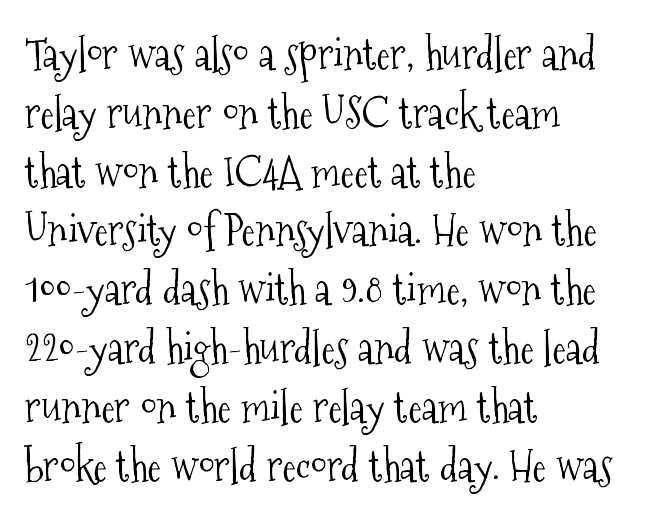
{"serif": "yes", "italic": "no", "bold": "no", "weight": "light", "width": "condensed", "stroke_contrast": "medium", "x_height": "medium", "monospaced": "no", "underline": "no", "align": "left", "line_spacing": "normal", "line_spacing_ratio": 1.4, "letter_spacing": "normal", "letter_spacing_em": 0.0, "glyph_px": 42}
